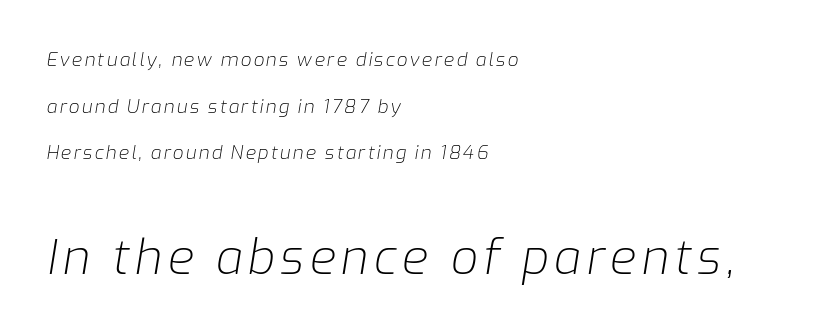
Q: Is the text bold? A: No.
Q: Is the text italic (slanted)? A: Yes, it leans right by about 9 degrees.
Q: Is the text underlined? A: No.
Q: How is the paragraph aligned? A: Left-aligned.
Q: Is the spacing between lines tight, normal or loose? A: Loose.
Q: Which block of text is set in a larger size, the first (top) or the second (bottom)? A: The second (bottom) one.
Q: Width (condensed, normal, or wide)? A: Normal.
Q: Stroke contrast? A: Low.
Q: x-height? A: Medium.
Q: Monospaced? A: No.
